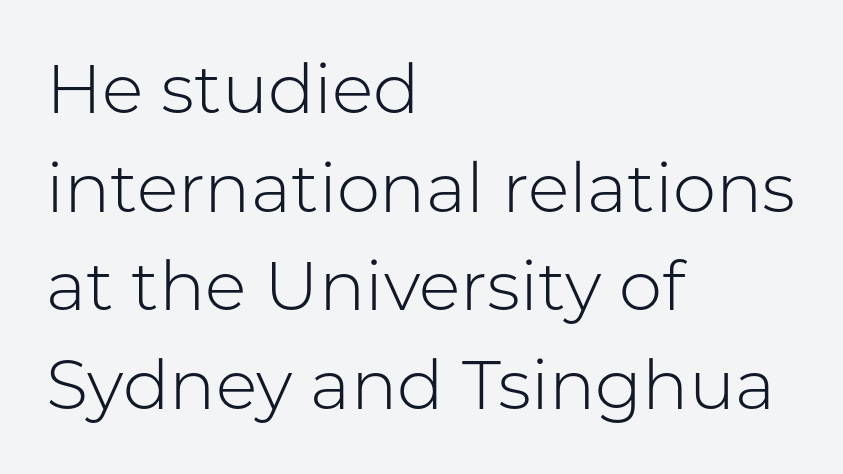
Q: Is the text bold? A: No.
Q: Is the text italic (slanted)? A: No, it is upright.
Q: Is the typeface a serif or a sans-serif typeface? A: Sans-serif.
Q: Is the text underlined? A: No.
Q: How is the paragraph aligned? A: Left-aligned.
Q: Is the spacing between letters normal or unusually wide? A: Normal.
Q: Is the spacing between lines tight, normal or loose? A: Normal.
Q: Width (condensed, normal, or wide)? A: Normal.
Q: Stroke contrast? A: Low.
Q: x-height? A: Medium.
Q: Monospaced? A: No.
